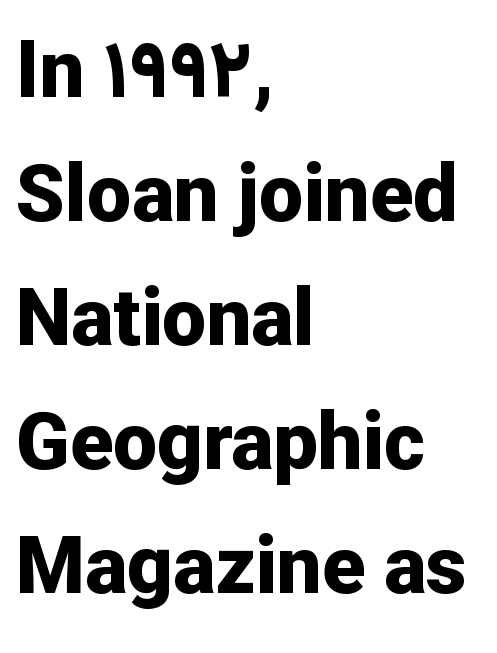
Students, this is bold: see how much ink each stroke carries. Short note: letters normally spaced. The rendering uses natural spacing where letterforms have individual widths. In terms of leading, this rendering sits right in the middle. The font family rendered here belongs to the sans-serif group. The typography opts for an upright posture over an oblique one.
